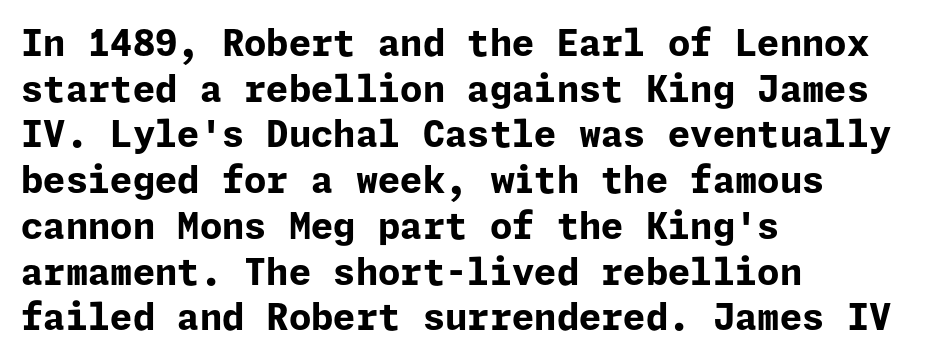
Q: Is the text bold? A: Yes.
Q: Is the text italic (slanted)? A: No, it is upright.
Q: Is the typeface a serif or a sans-serif typeface? A: Sans-serif.
Q: Is the text underlined? A: No.
Q: How is the paragraph aligned? A: Left-aligned.
Q: Is the spacing between letters normal or unusually wide? A: Normal.
Q: Is the spacing between lines tight, normal or loose? A: Normal.
Q: Width (condensed, normal, or wide)? A: Normal.
Q: Stroke contrast? A: Low.
Q: x-height? A: Medium.
